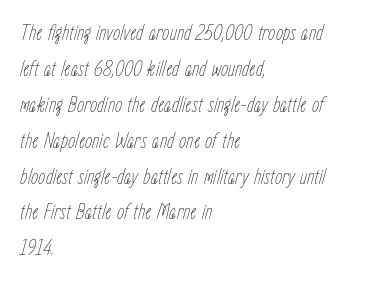
The image shows 23 px text type, italic (leaning right); set left-aligned, normal line spacing (1.56x), normal letter spacing, not underlined.
